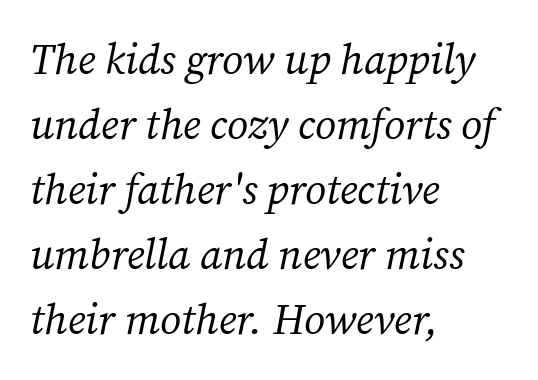
{"serif": "yes", "italic": "yes", "lean": "right", "slant_degrees": 12, "bold": "no", "weight": "regular", "width": "normal", "stroke_contrast": "medium", "x_height": "medium", "monospaced": "no", "underline": "no", "align": "left", "line_spacing": "normal", "line_spacing_ratio": 1.55, "letter_spacing": "normal", "letter_spacing_em": 0.0, "glyph_px": 42}
